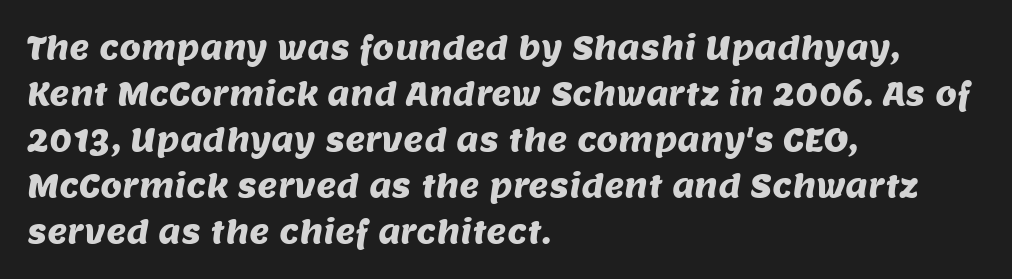
{"serif": "no", "width": "normal", "stroke_contrast": "medium", "x_height": "large", "monospaced": "no", "underline": "no", "align": "left", "line_spacing": "normal", "line_spacing_ratio": 1.48, "letter_spacing": "normal", "letter_spacing_em": 0.0, "glyph_px": 31}
